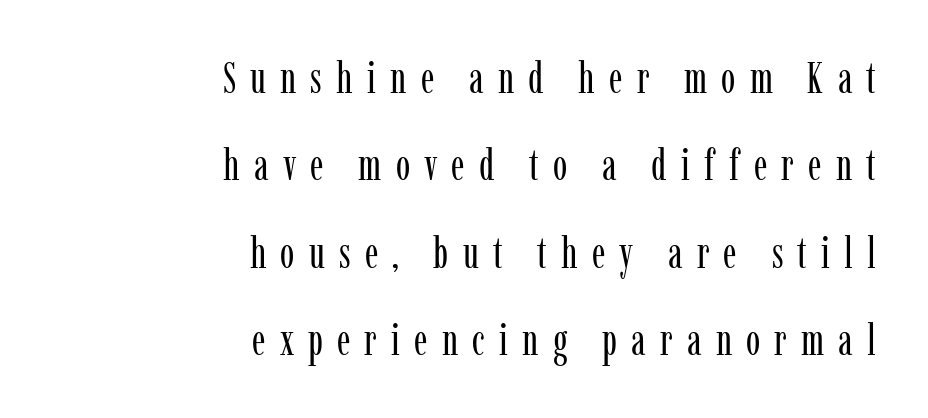
{"serif": "yes", "italic": "no", "bold": "no", "weight": "regular", "width": "condensed", "stroke_contrast": "low", "x_height": "medium", "monospaced": "no", "underline": "no", "align": "right", "line_spacing": "loose", "line_spacing_ratio": 2.03, "letter_spacing": "wide", "letter_spacing_em": 0.33, "glyph_px": 43}
